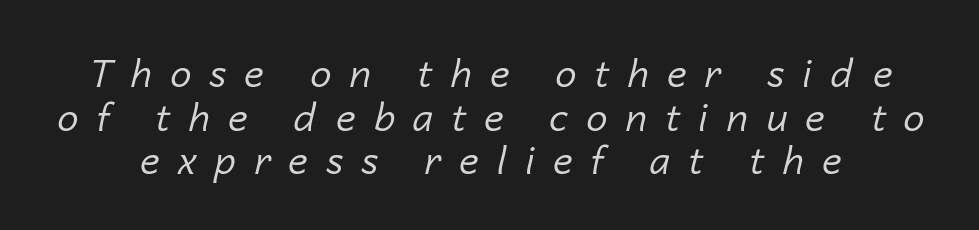
The weight would be labelled regular, book, light, or lighter still. Tall strokes in this sample are angled rather than plumb. Honestly, the rows look squashed on top of each other. Type without underlining.
